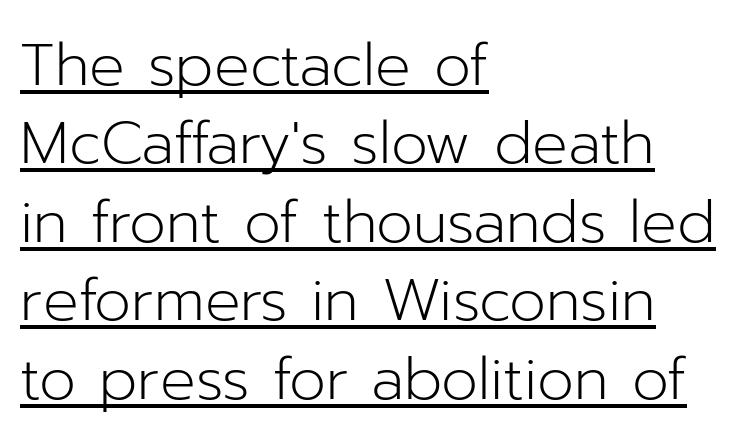
The image shows 59 px light sans-serif type, upright; set left-aligned, normal line spacing (1.33x), normal letter spacing, underlined; low stroke contrast and a medium x-height.
